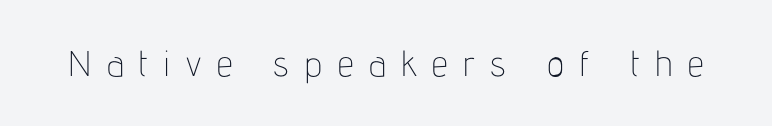
Q: Is the text bold? A: No.
Q: Is the text italic (slanted)? A: No, it is upright.
Q: Is the typeface a serif or a sans-serif typeface? A: Sans-serif.
Q: Is the text underlined? A: No.
Q: Is the spacing between letters normal or unusually wide? A: Unusually wide.
Q: Width (condensed, normal, or wide)? A: Condensed.
Q: Stroke contrast? A: Low.
Q: x-height? A: Medium.
Q: Monospaced? A: No.
